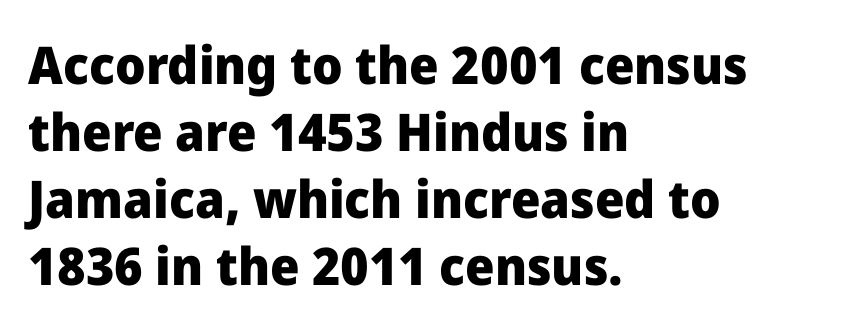
{"serif": "no", "italic": "no", "bold": "yes", "weight": "heavy", "width": "normal", "stroke_contrast": "low", "x_height": "medium", "monospaced": "no", "underline": "no", "align": "left", "line_spacing": "normal", "line_spacing_ratio": 1.29, "letter_spacing": "normal", "letter_spacing_em": 0.0, "glyph_px": 52}
